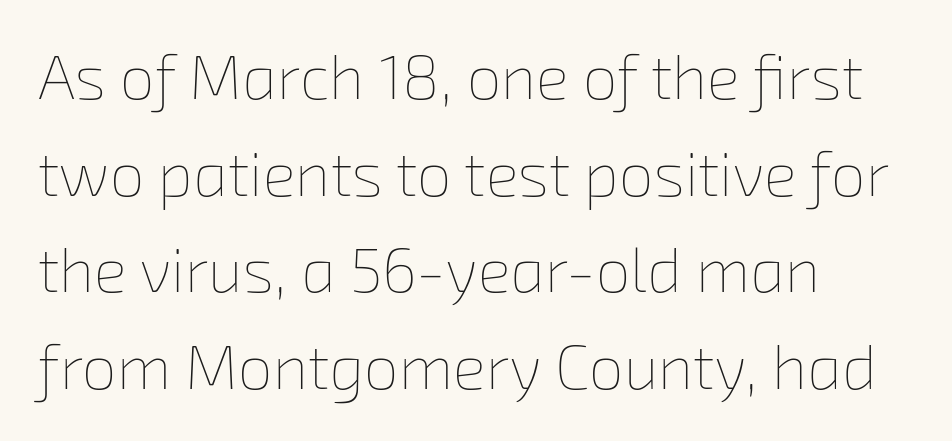
The image shows 62 px thin type; set left-aligned, normal line spacing (1.56x), normal letter spacing, not underlined; low stroke contrast and a medium x-height.
